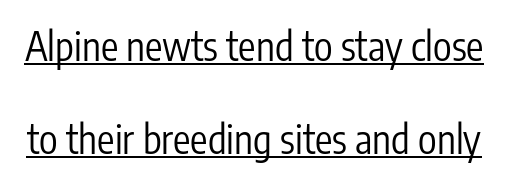
The image shows 39 px regular-weight, condensed sans-serif type, upright; set loose line spacing (2.39x), normal letter spacing, underlined; low stroke contrast and a medium x-height.
